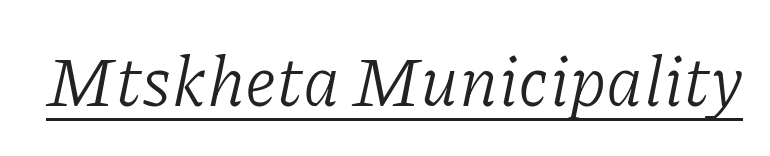
Q: Is the text bold? A: No.
Q: Is the text italic (slanted)? A: Yes, it leans right by about 11 degrees.
Q: Is the typeface a serif or a sans-serif typeface? A: Serif.
Q: Is the text underlined? A: Yes.
Q: Is the spacing between letters normal or unusually wide? A: Normal.
Q: Width (condensed, normal, or wide)? A: Normal.
Q: Stroke contrast? A: Low.
Q: x-height? A: Medium.
Q: Monospaced? A: No.
